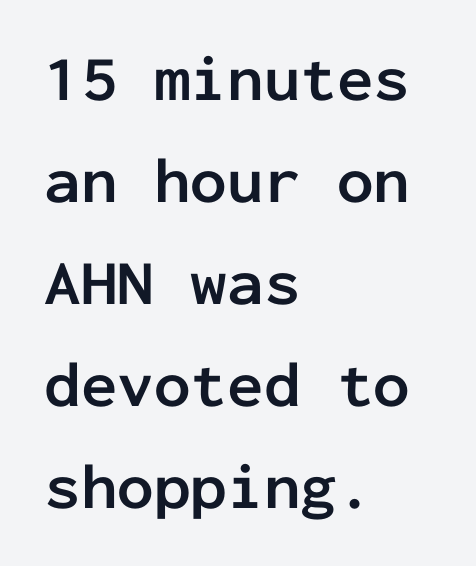
{"serif": "no", "italic": "no", "bold": "yes", "weight": "semibold", "width": "normal", "stroke_contrast": "low", "x_height": "medium", "monospaced": "yes", "underline": "no", "align": "left", "line_spacing": "normal", "line_spacing_ratio": 1.57, "letter_spacing": "normal", "letter_spacing_em": 0.0, "glyph_px": 65}
